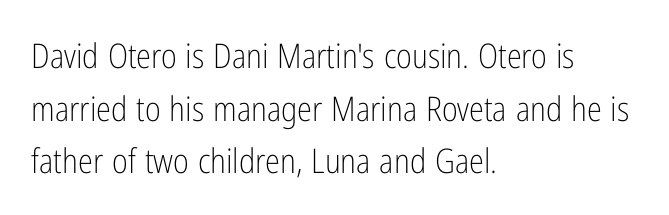
{"serif": "no", "italic": "no", "bold": "no", "weight": "light", "width": "condensed", "stroke_contrast": "low", "x_height": "medium", "monospaced": "no", "underline": "no", "align": "left", "line_spacing": "normal", "line_spacing_ratio": 1.55, "letter_spacing": "normal", "letter_spacing_em": 0.0, "glyph_px": 34}
